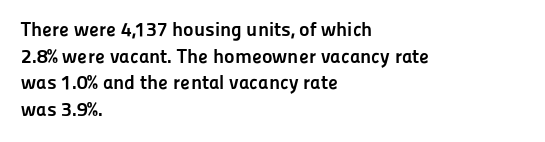
{"italic": "no", "bold": "yes", "underline": "no", "align": "left", "line_spacing": "normal", "line_spacing_ratio": 1.33, "letter_spacing": "normal", "letter_spacing_em": 0.0, "glyph_px": 20}
